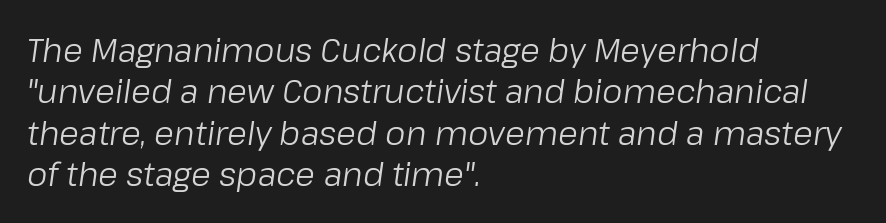
{"italic": "yes", "lean": "right", "slant_degrees": 8, "bold": "no", "weight": "regular", "width": "normal", "stroke_contrast": "low", "x_height": "medium", "monospaced": "no", "underline": "no", "align": "left", "line_spacing": "normal", "line_spacing_ratio": 1.29, "letter_spacing": "normal", "letter_spacing_em": 0.0, "glyph_px": 32}
